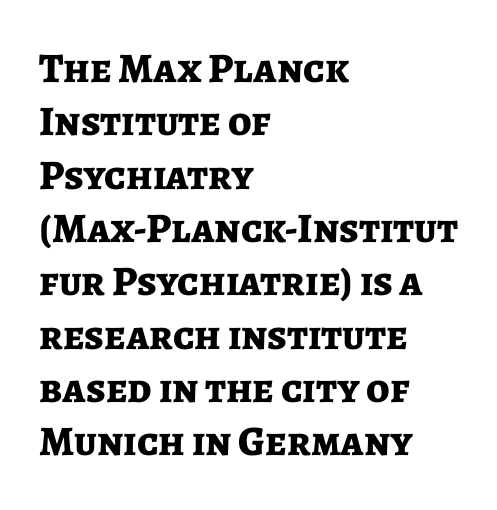
{"serif": "no", "italic": "no", "bold": "yes", "weight": "bold", "width": "normal", "stroke_contrast": "low", "x_height": "medium", "monospaced": "no", "underline": "no", "align": "left", "line_spacing": "normal", "line_spacing_ratio": 1.27, "letter_spacing": "normal", "letter_spacing_em": 0.0, "glyph_px": 42}
